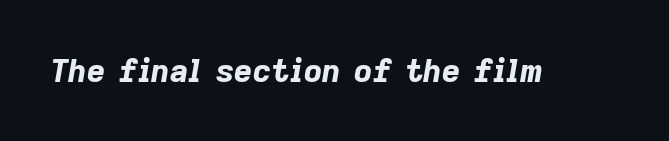
The letters are slanted; this is an italic face. No extra tracking has been applied to these lines. The baseline area is clear. As a designer I'd log this as weight 700, bold.
